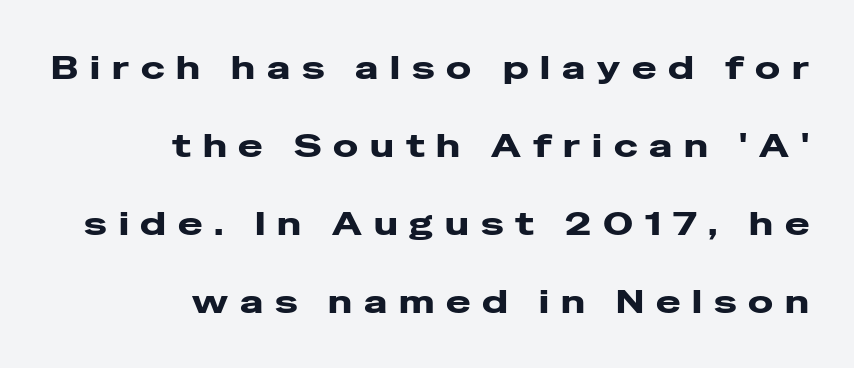
{"serif": "no", "italic": "no", "bold": "yes", "weight": "heavy", "width": "wide", "stroke_contrast": "low", "x_height": "medium", "monospaced": "no", "underline": "no", "align": "right", "line_spacing": "loose", "line_spacing_ratio": 2.36, "letter_spacing": "wide", "letter_spacing_em": 0.36, "glyph_px": 33}
